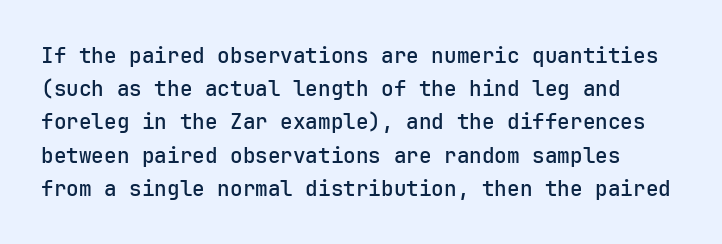
Q: Is the text bold? A: Semi-bold.
Q: Is the text italic (slanted)? A: No, it is upright.
Q: Is the text underlined? A: No.
Q: Is the spacing between letters normal or unusually wide? A: Normal.
Q: Is the spacing between lines tight, normal or loose? A: Normal.
